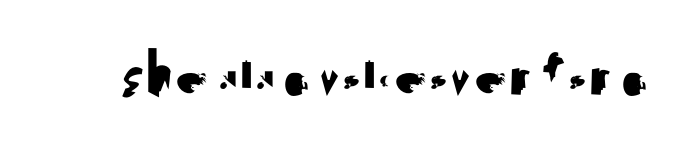
{"serif": "no", "italic": "no", "width": "normal", "stroke_contrast": "medium", "x_height": "small", "monospaced": "no", "underline": "no", "letter_spacing": "normal", "letter_spacing_em": 0.0, "glyph_px": 65}
